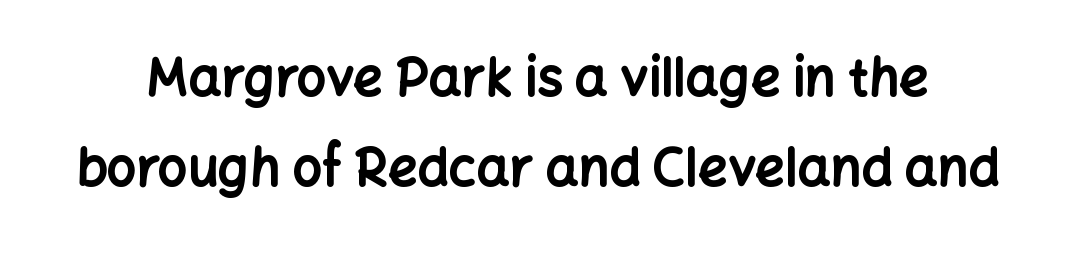
I'd call this a sans setting — the letters go barefoot. A full-strength bold gives these letters their thick strokes. Type without underlining. This sample has the flowing, uneven cadence of proportional lettering. A typesetter would call this zero additional tracking. Italic? Not at all — the glyphs are vertical.
